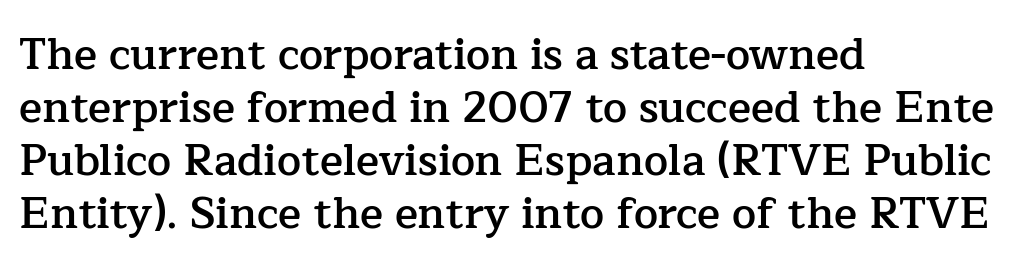
The image shows 43 px semibold serif type, upright; set left-aligned, line spacing 1.23x, normal letter spacing, not underlined; low stroke contrast and a medium x-height.
